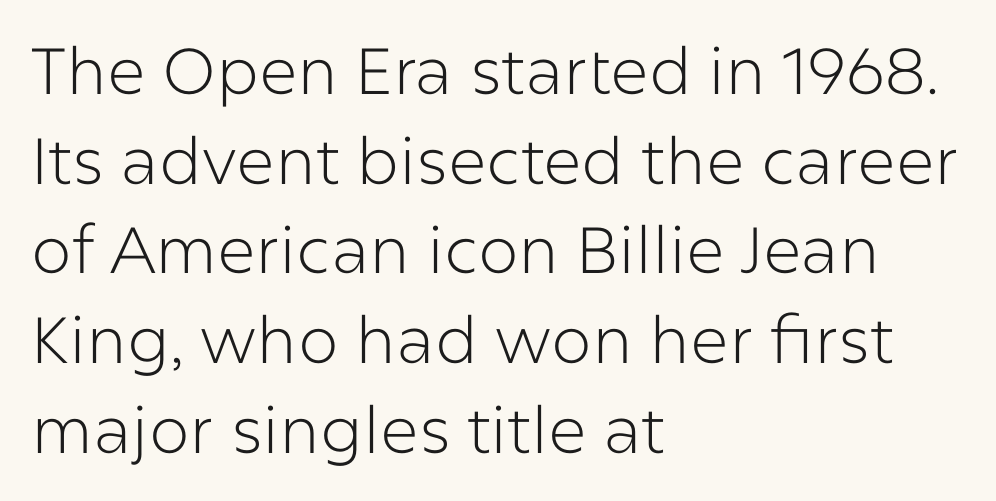
The image shows 65 px light sans-serif type, upright; set left-aligned, normal line spacing (1.38x), normal letter spacing, not underlined; low stroke contrast and a medium x-height.
